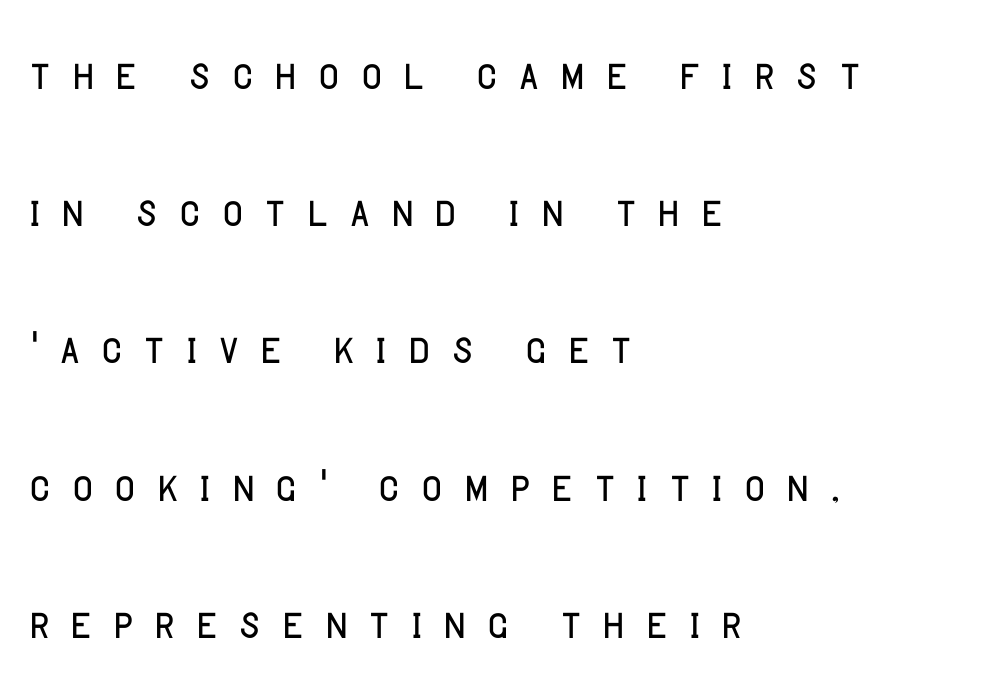
The image shows 56 px light sans-serif type, upright; set left-aligned, loose line spacing (2.45x), unusually wide letter spacing (+0.3 em), not underlined; low stroke contrast and a large x-height.
